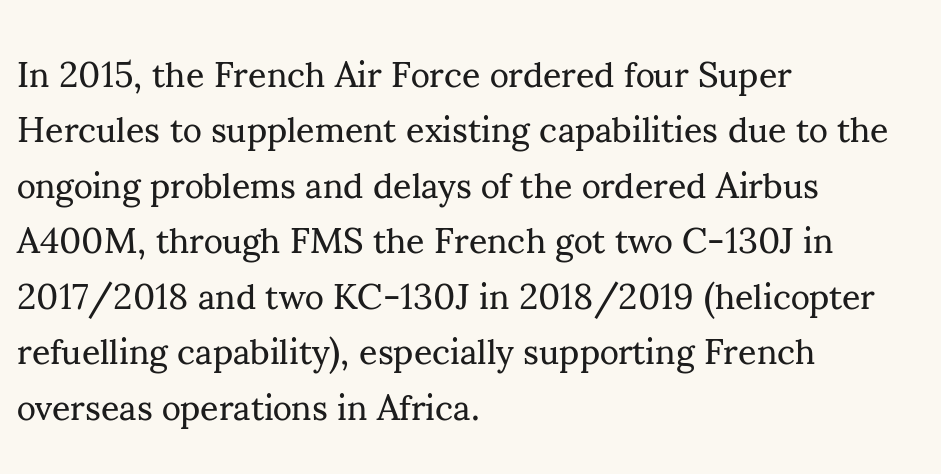
{"serif": "yes", "italic": "no", "bold": "no", "weight": "regular", "width": "normal", "stroke_contrast": "medium", "x_height": "small", "monospaced": "no", "underline": "no", "align": "left", "line_spacing": "normal", "line_spacing_ratio": 1.54, "letter_spacing": "normal", "letter_spacing_em": 0.0, "glyph_px": 36}
